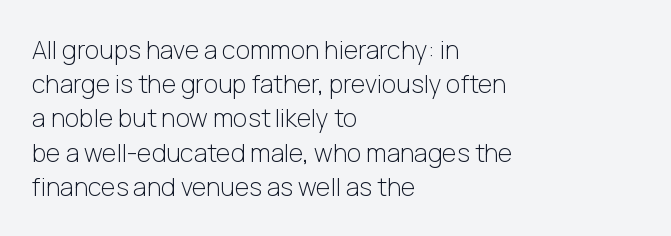
The area under the type is left untouched. A roman cut, with each character standing at attention. Observe the ordinary spacing: letters are neighbours, not strangers. Notice how the passage keeps a crisp vertical edge on the left only.
